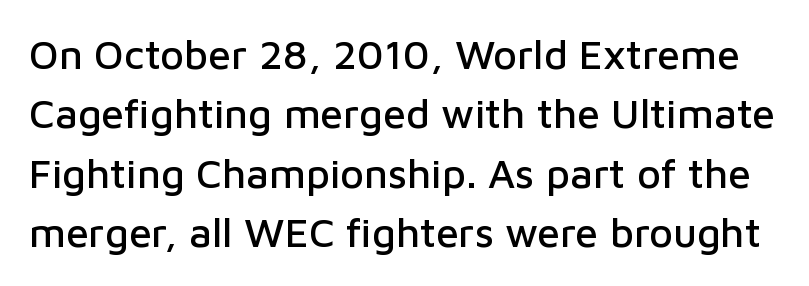
The image shows 41 px sans-serif type, upright; set normal line spacing (1.45x), normal letter spacing, not underlined; low stroke contrast and a medium x-height.
